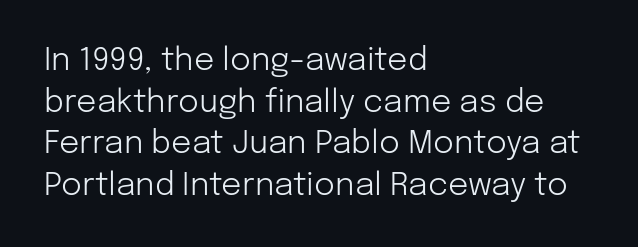
Think of a printed novel: that variable character pitch is what you see here. Anything drawn beneath the words? Only blank space. The face used here is a sans, in the tradition of grotesques and geometrics. Layout note: lines flush left. The face looks like a standard text weight, possibly lighter. The rendering uses a moderate line-height, typical for paragraphs.
